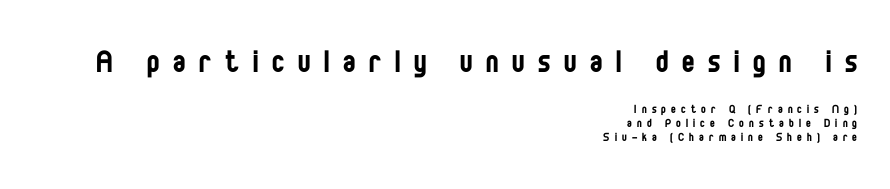
Q: Is the text bold? A: No.
Q: Is the text italic (slanted)? A: No, it is upright.
Q: Is the typeface a serif or a sans-serif typeface? A: Sans-serif.
Q: Is the text underlined? A: No.
Q: How is the paragraph aligned? A: Right-aligned.
Q: Is the spacing between letters normal or unusually wide? A: Unusually wide.
Q: Is the spacing between lines tight, normal or loose? A: Tight.
Q: Which block of text is set in a larger size, the first (top) or the second (bottom)? A: The first (top) one.
Q: Width (condensed, normal, or wide)? A: Condensed.
Q: Stroke contrast? A: Low.
Q: x-height? A: Large.
Q: Monospaced? A: No.
